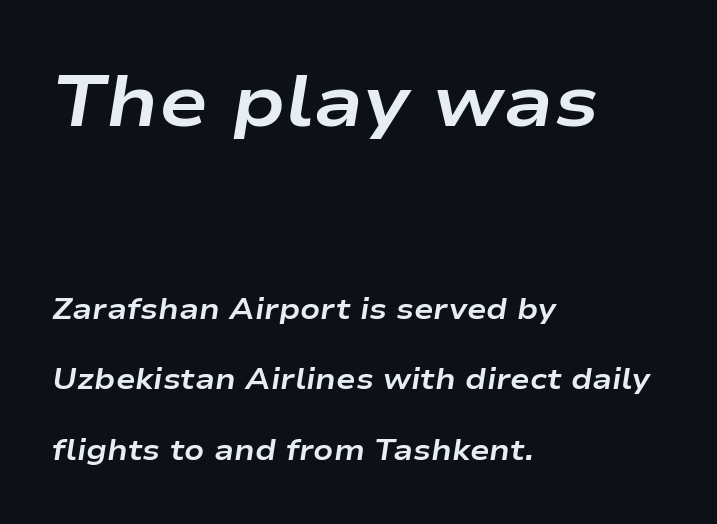
{"italic": "yes", "lean": "right", "slant_degrees": 9, "bold": "yes", "weight": "bold", "width": "wide", "stroke_contrast": "low", "x_height": "medium", "monospaced": "no", "underline": "no", "align": "left", "line_spacing": "loose", "line_spacing_ratio": 2.44, "letter_spacing": "normal", "letter_spacing_em": 0.0, "larger_block": "first", "size_ratio": 2.52, "glyph_px": 73}
